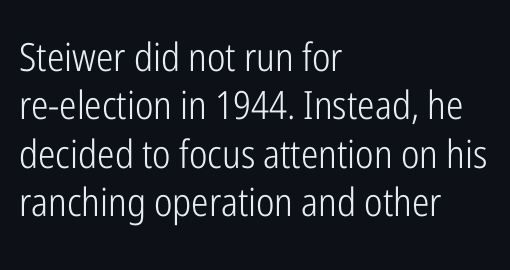
Q: Is the text bold? A: No.
Q: Is the text italic (slanted)? A: No, it is upright.
Q: Is the typeface a serif or a sans-serif typeface? A: Sans-serif.
Q: Is the text underlined? A: No.
Q: How is the paragraph aligned? A: Left-aligned.
Q: Is the spacing between letters normal or unusually wide? A: Normal.
Q: Width (condensed, normal, or wide)? A: Condensed.
Q: Stroke contrast? A: Low.
Q: x-height? A: Medium.
Q: Monospaced? A: No.
